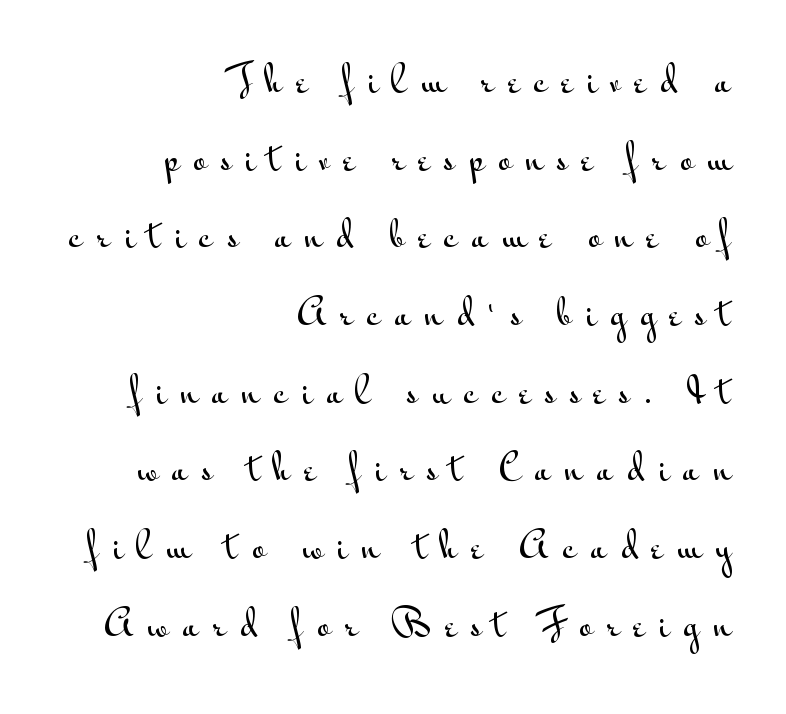
{"serif": "no", "width": "wide", "stroke_contrast": "medium", "x_height": "small", "monospaced": "no", "underline": "no", "align": "right", "line_spacing": "loose", "line_spacing_ratio": 2.22, "letter_spacing": "wide", "letter_spacing_em": 0.4, "glyph_px": 35}
